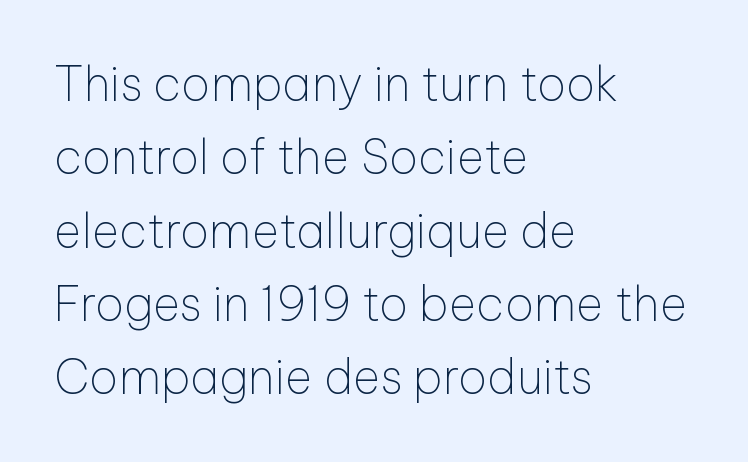
The image shows 47 px thin sans-serif type, upright; set left-aligned, normal line spacing (1.56x), normal letter spacing, not underlined; low stroke contrast and a medium x-height.
